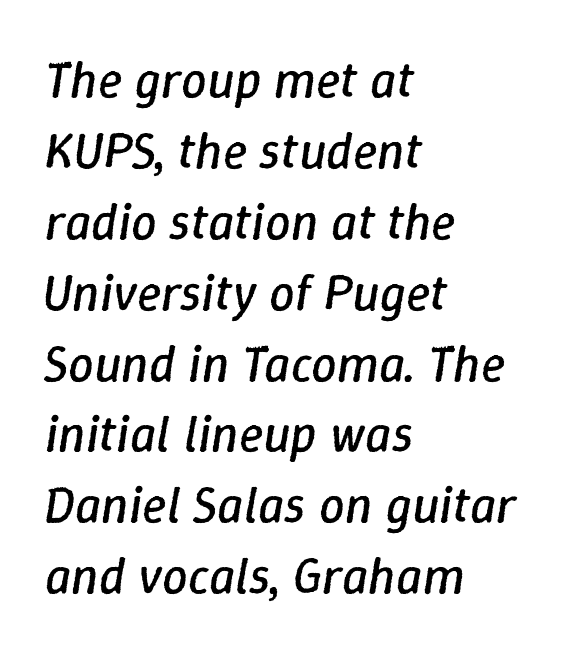
{"italic": "yes", "lean": "right", "slant_degrees": 9, "bold": "no", "weight": "regular", "width": "normal", "stroke_contrast": "low", "x_height": "medium", "monospaced": "no", "underline": "no", "align": "left", "line_spacing": "normal", "line_spacing_ratio": 1.39, "letter_spacing": "normal", "letter_spacing_em": 0.0, "glyph_px": 51}
